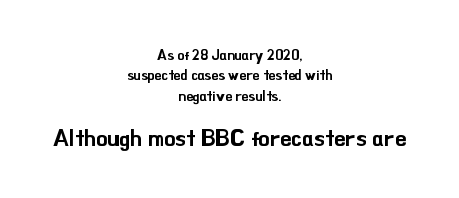
{"italic": "no", "underline": "no", "align": "center", "line_spacing": "normal", "line_spacing_ratio": 1.45, "letter_spacing": "normal", "letter_spacing_em": 0.0, "larger_block": "second", "size_ratio": 1.64, "glyph_px": 23}
